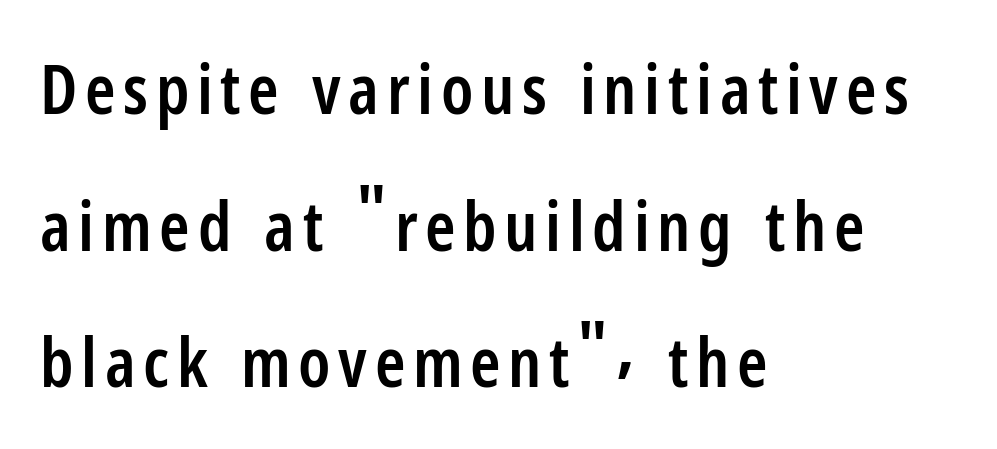
The image shows 69 px semibold, condensed sans-serif type, upright; set left-aligned, loose line spacing (1.98x), not underlined; low stroke contrast and a medium x-height.
